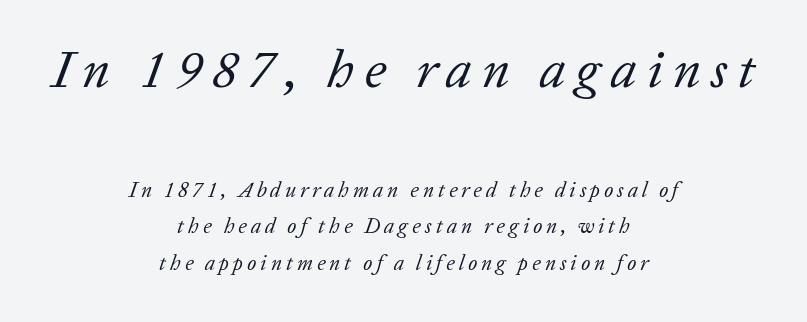
Visually the block forms a symmetrical silhouette, jagged on both flanks. The upper block of text is set noticeably larger than the block beneath it. The letters advance in unequal steps, a hallmark of proportional type. If you drew a line through each stem, it would be angled.
